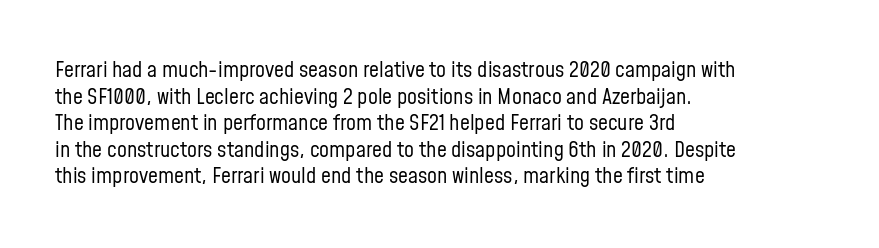
The image shows 22 px text type, upright; set left-aligned, line spacing 1.21x, normal letter spacing, not underlined.
